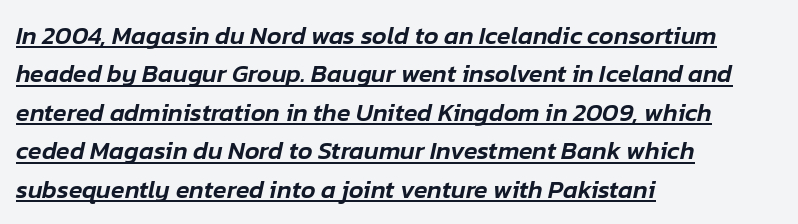
Style check: oblique. Short note: letters normally spaced. Is there an underline? Yes — a line sits under the letters. The text block is weighted toward the left margin, trailing off unevenly rightward. Summary of vertical rhythm: regular, with standard interline spacing.
